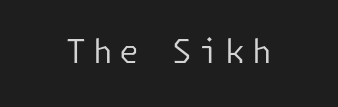
The characters display no serif detailing; their extremities are plain. This is not heavy type; no bold has been used. Clear beneath every line of the passage. Caption: expanded tracking, letters set apart. Tall strokes in this sample are plumb rather than angled.
